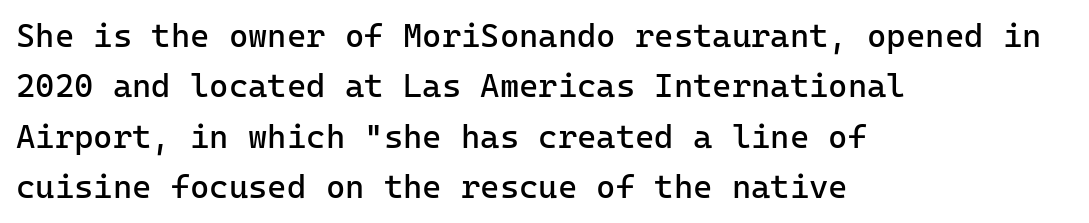
Q: Is the text bold? A: No.
Q: Is the text italic (slanted)? A: No, it is upright.
Q: Is the typeface a serif or a sans-serif typeface? A: Sans-serif.
Q: Is the text underlined? A: No.
Q: How is the paragraph aligned? A: Left-aligned.
Q: Is the spacing between letters normal or unusually wide? A: Normal.
Q: Is the spacing between lines tight, normal or loose? A: Normal.
Q: Width (condensed, normal, or wide)? A: Normal.
Q: Stroke contrast? A: Low.
Q: x-height? A: Medium.
Q: Monospaced? A: Yes.
